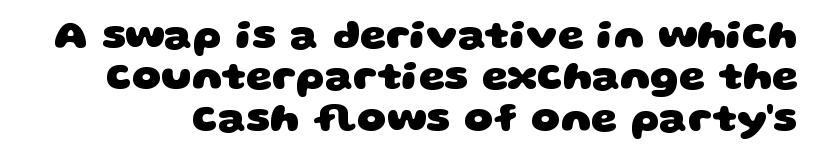
The image shows 41 px heavy, wide sans-serif type; set tight line spacing (1.01x), normal letter spacing, not underlined; low stroke contrast and a large x-height.
